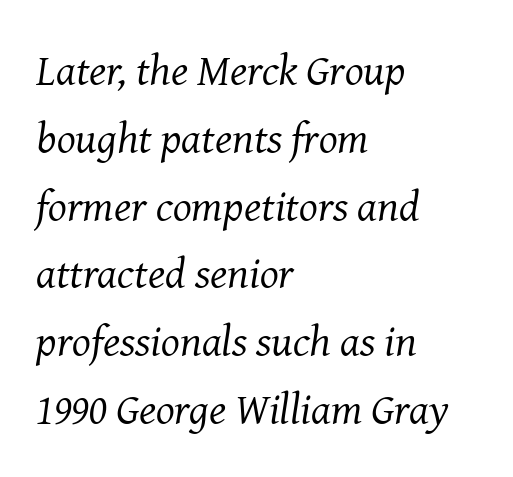
The image shows 44 px regular-weight serif type, italic (leaning right); set left-aligned, normal line spacing (1.54x), normal letter spacing, not underlined; medium stroke contrast and a medium x-height.
